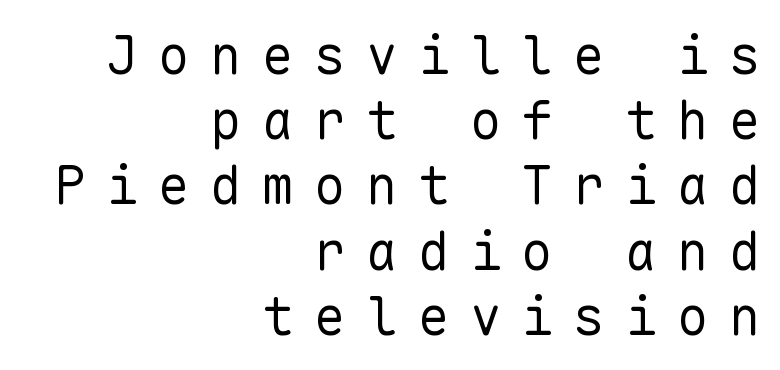
Q: Is the text bold? A: No.
Q: Is the text italic (slanted)? A: No, it is upright.
Q: Is the typeface a serif or a sans-serif typeface? A: Sans-serif.
Q: Is the text underlined? A: No.
Q: How is the paragraph aligned? A: Right-aligned.
Q: Is the spacing between letters normal or unusually wide? A: Unusually wide.
Q: Width (condensed, normal, or wide)? A: Normal.
Q: Stroke contrast? A: Low.
Q: x-height? A: Medium.
Q: Monospaced? A: Yes.
